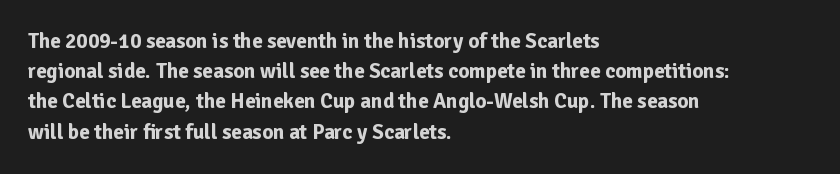
The image shows 21 px bold type, upright; set left-aligned, normal line spacing (1.44x), normal letter spacing, not underlined.
